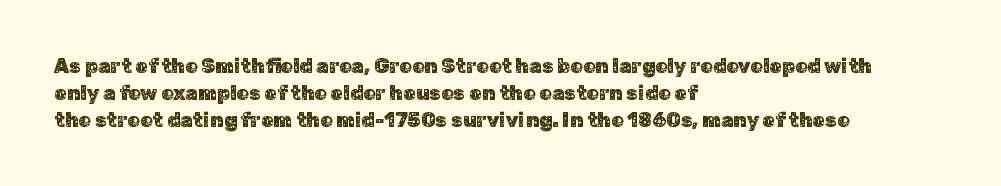
One-word summary of the alignment: left. The words here are not underlined. The passage shown stacks its lines at a standard gap. These lines were composed using upright roman letters.
